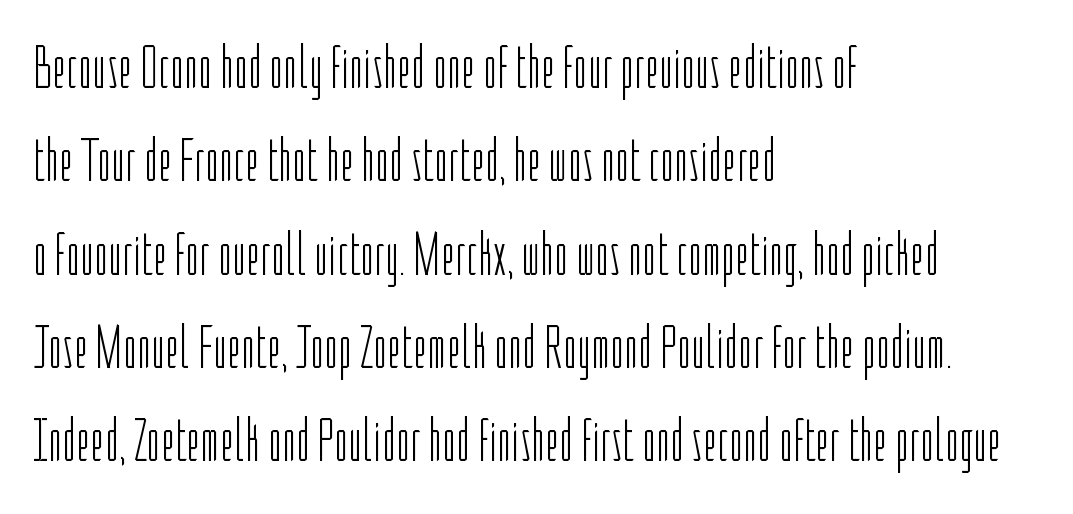
The image shows 61 px light, condensed sans-serif type, upright; set left-aligned, normal line spacing (1.53x), normal letter spacing, not underlined; low stroke contrast and a medium x-height.
